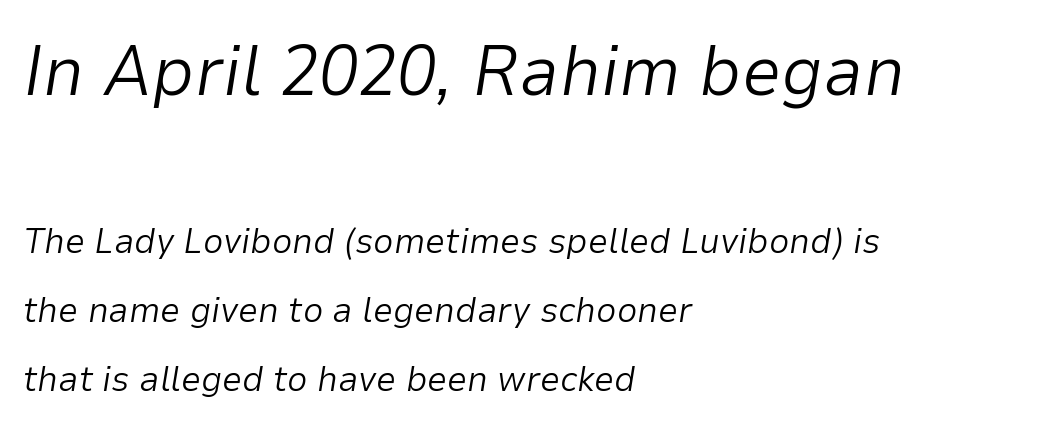
{"italic": "yes", "lean": "right", "slant_degrees": 9, "bold": "no", "weight": "light", "width": "normal", "stroke_contrast": "low", "x_height": "medium", "monospaced": "no", "underline": "no", "align": "left", "line_spacing": "loose", "line_spacing_ratio": 1.92, "letter_spacing": "normal", "letter_spacing_em": 0.0, "larger_block": "first", "size_ratio": 1.97, "glyph_px": 71}
